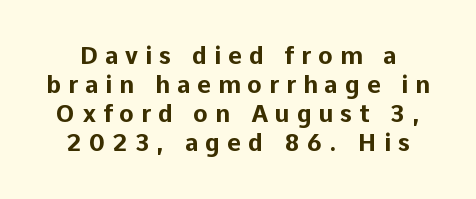
Summary of weight: heavy, a full bold. Letters rest on an invisible, unmarked baseline. This sample uses expanded letter spacing, leaving extra air between glyphs. Italic: no, the glyphs are upright roman.
